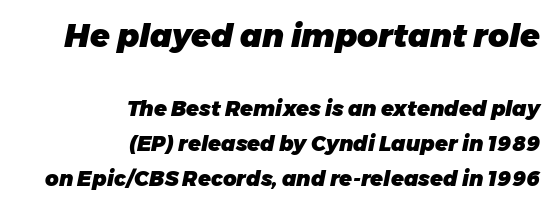
Type without underlining. Proportional: the letters do not fall into vertical columns. This rendering leaves character spacing at its baseline value. Chunky letters — that's bold for sure. This sample keeps an unexceptional amount of space between lines. A flush-right, rag-left setting is used for this passage.
